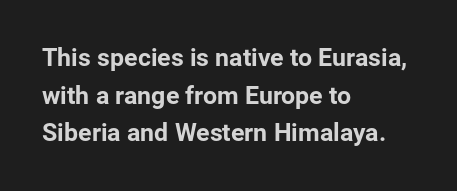
Descender tails drop into unmarked territory. If you drew a ruler down the left edge, every line would touch it. Nope, not italic — everything's standing straight. Successive baselines arrive at the customary interval. Tracking value appears to be zero — textbook default spacing.
